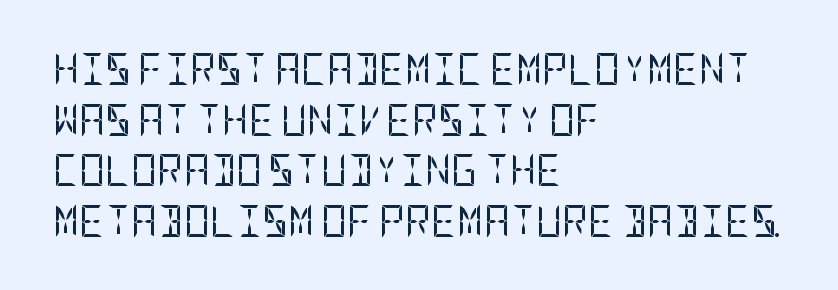
Q: Is the text bold? A: No.
Q: Is the text italic (slanted)? A: No, it is upright.
Q: Is the typeface a serif or a sans-serif typeface? A: Sans-serif.
Q: Is the text underlined? A: No.
Q: How is the paragraph aligned? A: Left-aligned.
Q: Is the spacing between letters normal or unusually wide? A: Normal.
Q: Is the spacing between lines tight, normal or loose? A: Normal.
Q: Width (condensed, normal, or wide)? A: Condensed.
Q: Stroke contrast? A: Low.
Q: x-height? A: Large.
